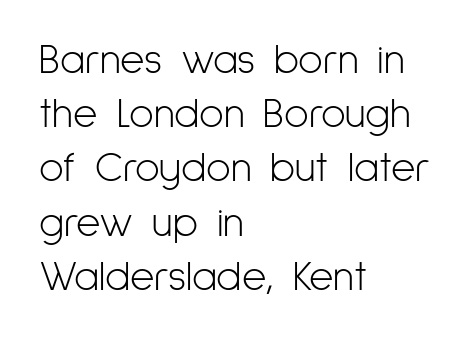
{"serif": "no", "italic": "no", "bold": "no", "weight": "light", "width": "condensed", "stroke_contrast": "low", "x_height": "medium", "monospaced": "no", "underline": "no", "align": "left", "line_spacing": "normal", "line_spacing_ratio": 1.29, "letter_spacing": "normal", "letter_spacing_em": 0.0, "glyph_px": 42}
